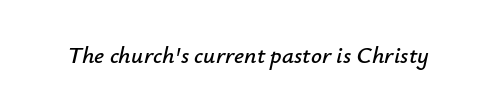
The image shows 24 px text type, italic (leaning right); set normal letter spacing, not underlined.
